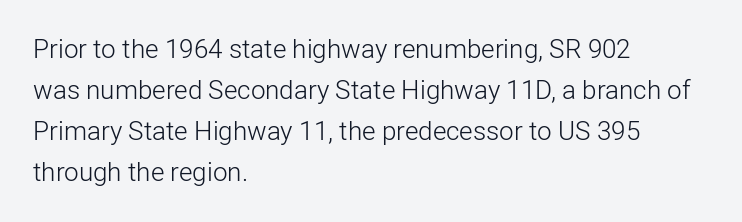
Q: Is the text bold? A: No.
Q: Is the text italic (slanted)? A: No, it is upright.
Q: Is the text underlined? A: No.
Q: How is the paragraph aligned? A: Left-aligned.
Q: Is the spacing between letters normal or unusually wide? A: Normal.
Q: Is the spacing between lines tight, normal or loose? A: Normal.
